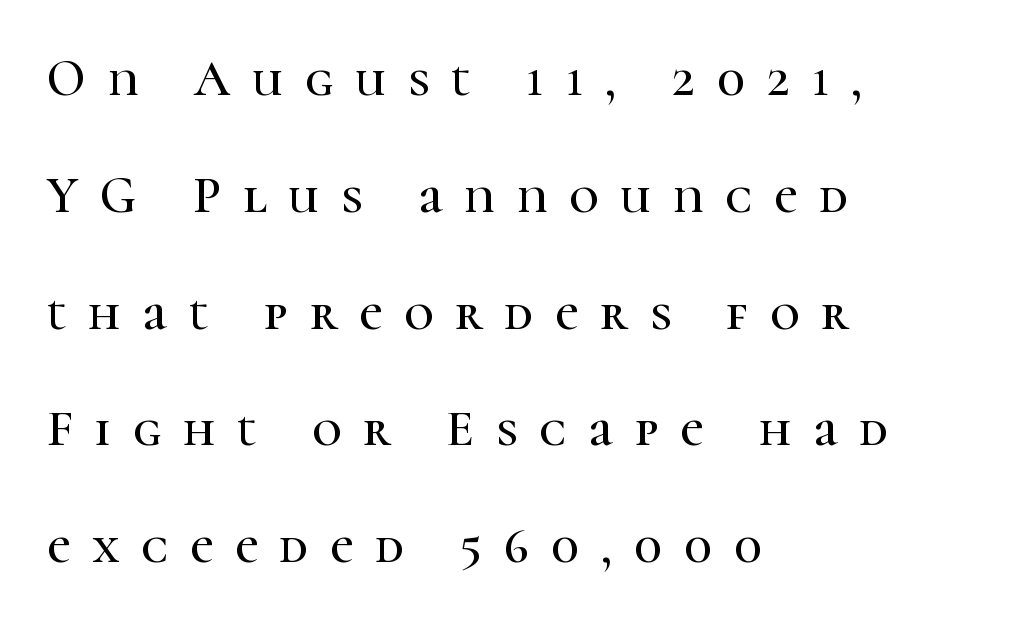
The image shows 51 px serif type, upright; set left-aligned, loose line spacing (2.29x), unusually wide letter spacing (+0.43 em), not underlined; high stroke contrast and a medium x-height.
